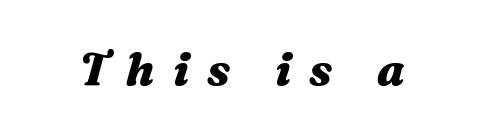
The image shows 45 px heavy, wide type, italic (leaning right); set unusually wide letter spacing (+0.4 em), not underlined; medium stroke contrast and a medium x-height.
